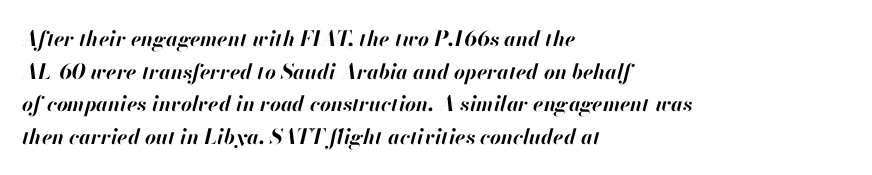
Q: Is the text bold? A: Yes.
Q: Is the text italic (slanted)? A: Yes, it leans right by about 13 degrees.
Q: Is the text underlined? A: No.
Q: How is the paragraph aligned? A: Left-aligned.
Q: Is the spacing between letters normal or unusually wide? A: Normal.
Q: Is the spacing between lines tight, normal or loose? A: Normal.
